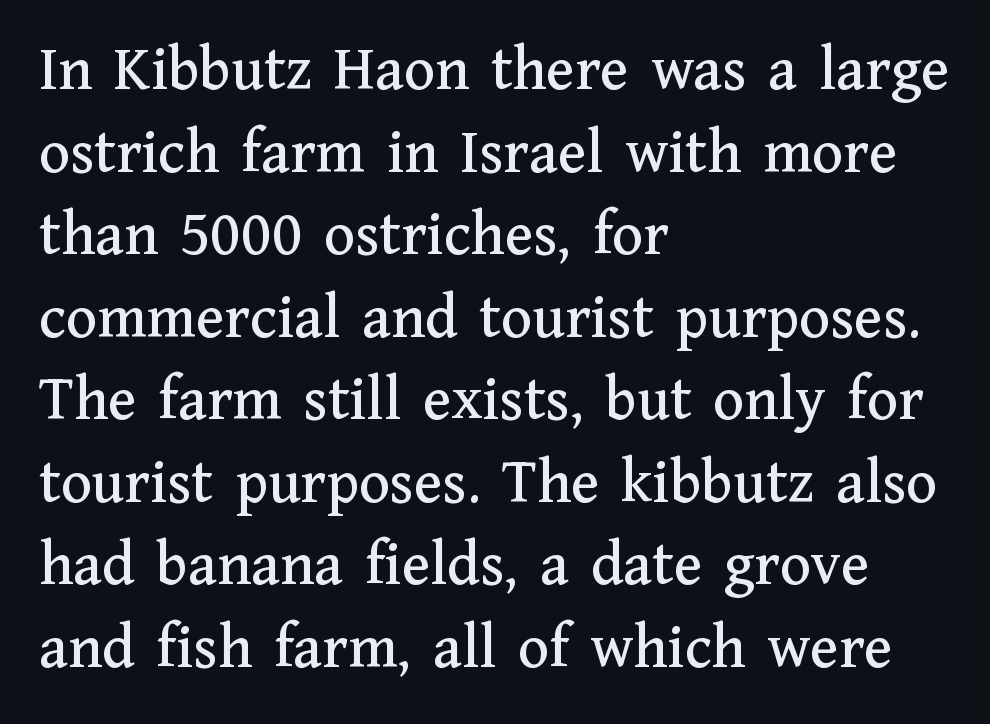
The axis of the letterforms is exactly vertical. A typesetter would call this leading conventional body-copy spacing. Look at the bottom of the vertical strokes: they flare into serifs here. Every row of glyphs begins at an identical x-position on the left. Words appear dense and cohesive because spacing is normal. This rendering features lettering with no underline.
